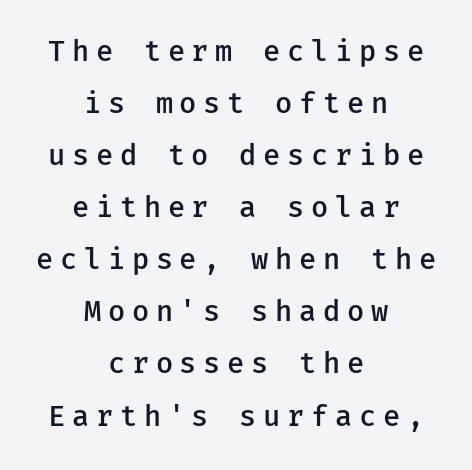
Q: Is the text bold? A: Semi-bold.
Q: Is the text italic (slanted)? A: No, it is upright.
Q: Is the typeface a serif or a sans-serif typeface? A: Sans-serif.
Q: Is the text underlined? A: No.
Q: How is the paragraph aligned? A: Centered.
Q: Is the spacing between letters normal or unusually wide? A: Unusually wide.
Q: Width (condensed, normal, or wide)? A: Normal.
Q: Stroke contrast? A: Low.
Q: x-height? A: Medium.
Q: Monospaced? A: Yes.
